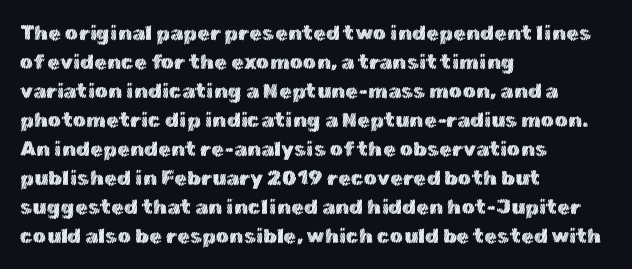
{"italic": "no", "underline": "no", "align": "left", "line_spacing": "normal", "line_spacing_ratio": 1.38, "letter_spacing": "normal", "letter_spacing_em": 0.0, "glyph_px": 21}
